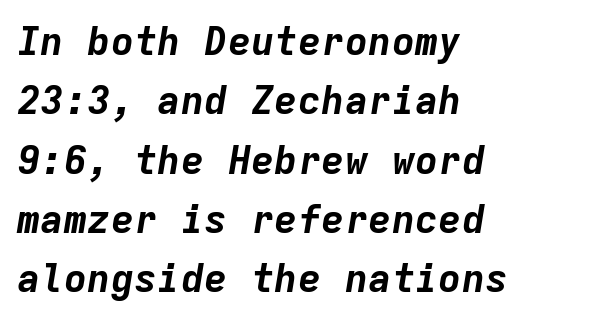
The image shows 39 px bold type, italic (leaning right), monospaced; set left-aligned, normal line spacing (1.52x), normal letter spacing, not underlined; low stroke contrast and a medium x-height.
